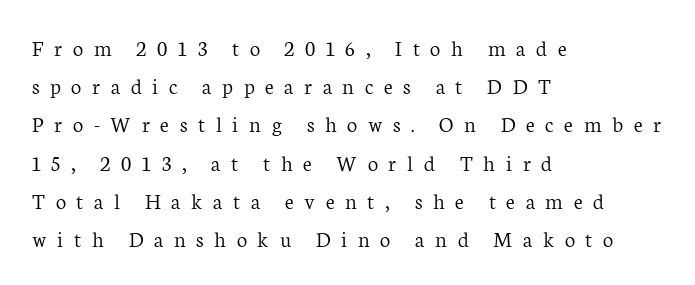
{"italic": "no", "bold": "no", "underline": "no", "align": "left", "line_spacing": "normal", "line_spacing_ratio": 1.66, "letter_spacing": "wide", "letter_spacing_em": 0.46, "glyph_px": 23}
